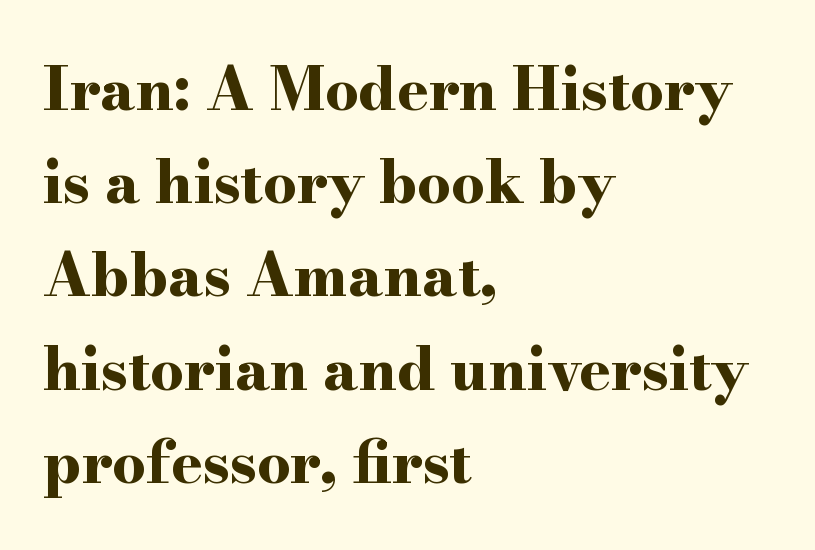
The image shows 59 px bold, wide serif type, upright; set left-aligned, normal line spacing (1.58x), normal letter spacing, not underlined; high stroke contrast and a small x-height.
